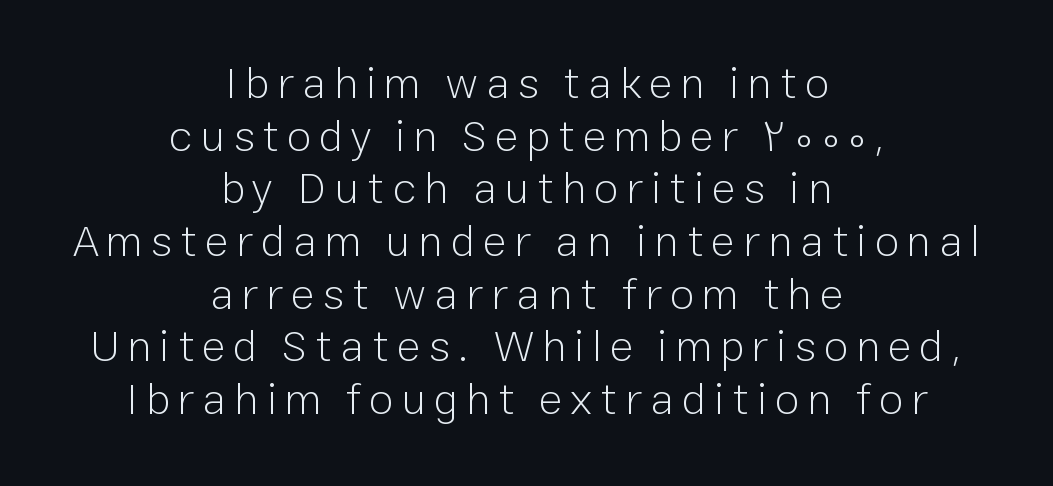
Q: Is the text bold? A: No.
Q: Is the text italic (slanted)? A: No, it is upright.
Q: Is the typeface a serif or a sans-serif typeface? A: Sans-serif.
Q: Is the text underlined? A: No.
Q: How is the paragraph aligned? A: Centered.
Q: Width (condensed, normal, or wide)? A: Normal.
Q: Stroke contrast? A: Low.
Q: x-height? A: Medium.
Q: Monospaced? A: No.
